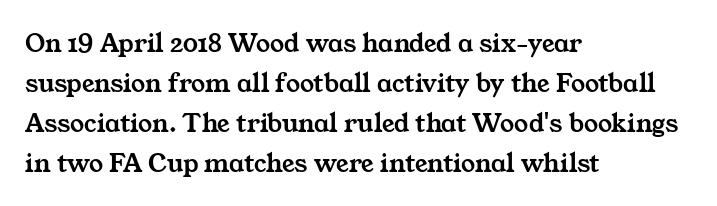
{"serif": "yes", "width": "wide", "stroke_contrast": "medium", "x_height": "medium", "monospaced": "no", "underline": "no", "align": "left", "line_spacing": "normal", "line_spacing_ratio": 1.43, "letter_spacing": "normal", "letter_spacing_em": 0.0, "glyph_px": 28}
